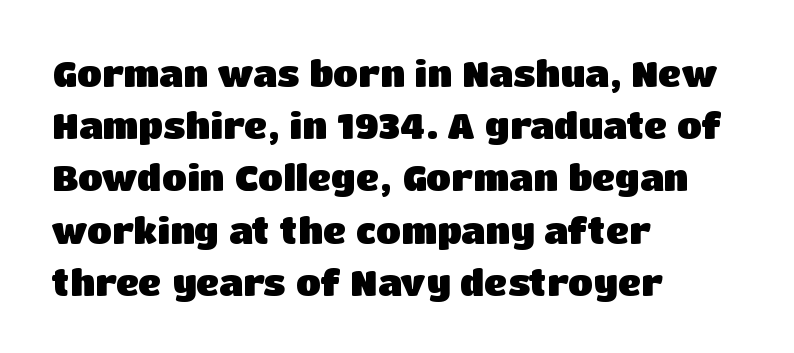
Quick note: not italic, upright. How would I describe the line gaps? Plain and ordinary. Here the designer chose a conventional face with non-uniform glyph widths. The strokes are fattened all the way to bold.
